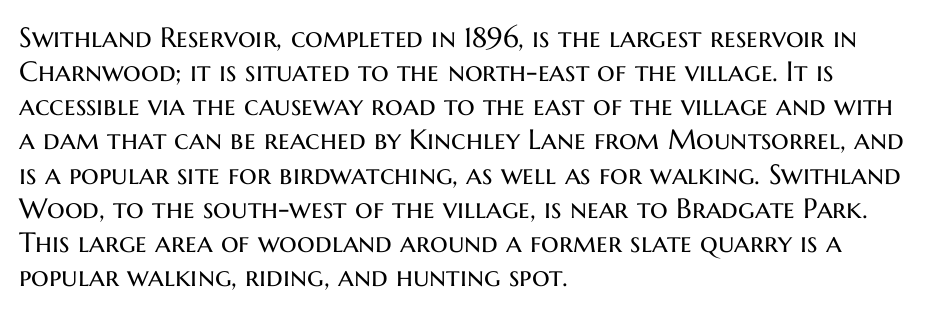
Q: Is the text bold? A: No.
Q: Is the text italic (slanted)? A: No, it is upright.
Q: Is the typeface a serif or a sans-serif typeface? A: Sans-serif.
Q: Is the text underlined? A: No.
Q: How is the paragraph aligned? A: Left-aligned.
Q: Is the spacing between letters normal or unusually wide? A: Normal.
Q: Width (condensed, normal, or wide)? A: Normal.
Q: Stroke contrast? A: Medium.
Q: x-height? A: Medium.
Q: Monospaced? A: No.
